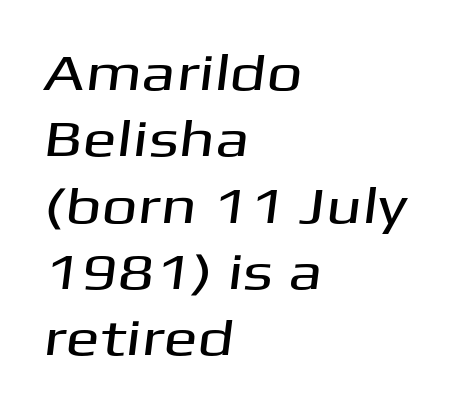
Q: Is the typeface a serif or a sans-serif typeface? A: Sans-serif.
Q: Is the text underlined? A: No.
Q: How is the paragraph aligned? A: Left-aligned.
Q: Is the spacing between letters normal or unusually wide? A: Normal.
Q: Is the spacing between lines tight, normal or loose? A: Normal.
Q: Width (condensed, normal, or wide)? A: Wide.
Q: Stroke contrast? A: Medium.
Q: x-height? A: Medium.
Q: Monospaced? A: No.
